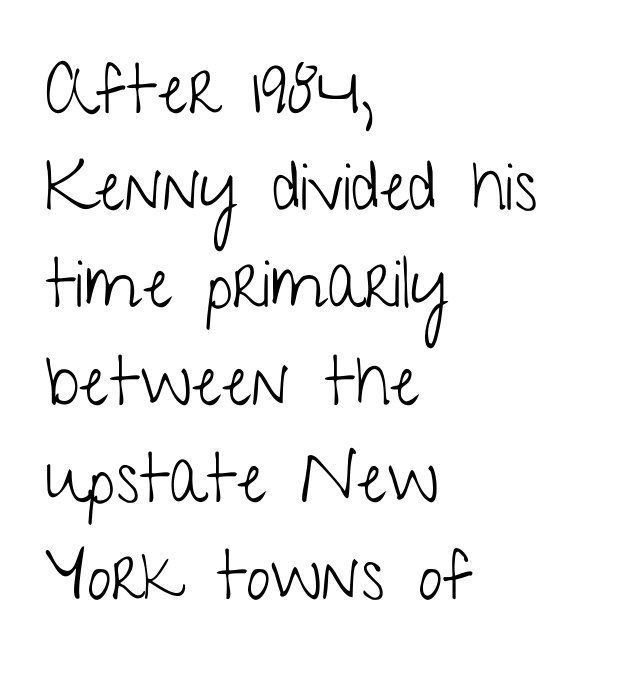
Q: Is the text bold? A: No.
Q: Is the text italic (slanted)? A: No, it is upright.
Q: Is the typeface a serif or a sans-serif typeface? A: Sans-serif.
Q: Is the text underlined? A: No.
Q: How is the paragraph aligned? A: Left-aligned.
Q: Is the spacing between letters normal or unusually wide? A: Normal.
Q: Is the spacing between lines tight, normal or loose? A: Normal.
Q: Width (condensed, normal, or wide)? A: Condensed.
Q: Stroke contrast? A: Low.
Q: x-height? A: Medium.
Q: Monospaced? A: No.
